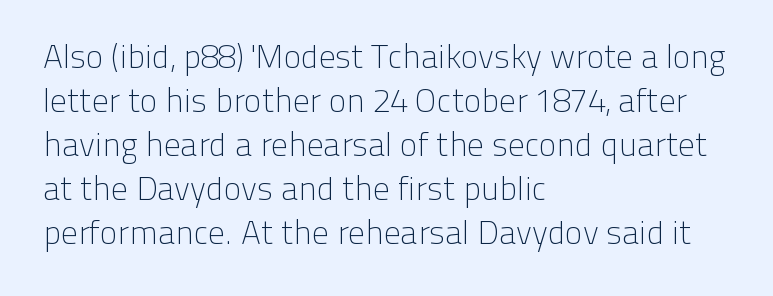
The image shows 33 px light sans-serif type, upright; set left-aligned, normal line spacing (1.33x), normal letter spacing, not underlined; low stroke contrast and a medium x-height.
